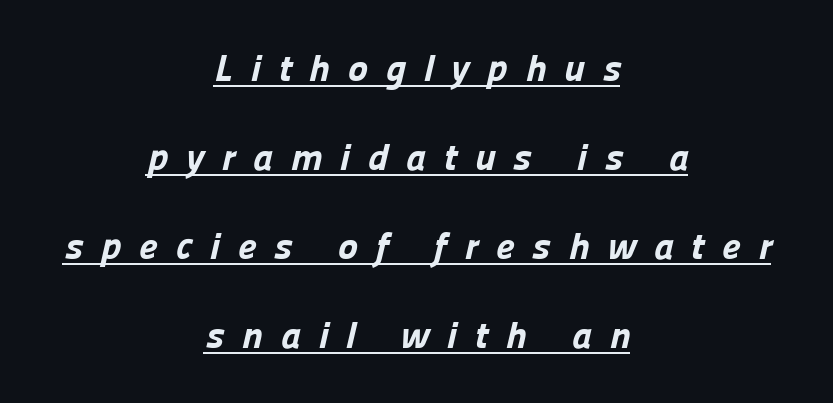
These lines have a slow, spaced-out rhythm from letter to letter. Each letter keeps its own natural width here, so spacing adapts to shape. The compositor balanced each line on the midline. The rendering uses the underline text-decoration.
